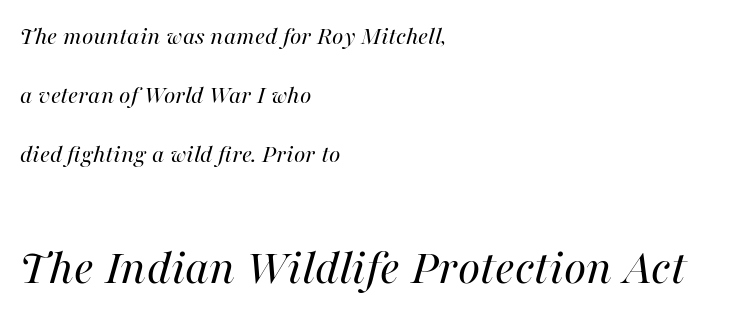
Q: Is the text bold? A: No.
Q: Is the text italic (slanted)? A: Yes, it leans right by about 16 degrees.
Q: Is the text underlined? A: No.
Q: How is the paragraph aligned? A: Left-aligned.
Q: Is the spacing between letters normal or unusually wide? A: Normal.
Q: Is the spacing between lines tight, normal or loose? A: Loose.
Q: Which block of text is set in a larger size, the first (top) or the second (bottom)? A: The second (bottom) one.
Q: Width (condensed, normal, or wide)? A: Normal.
Q: Stroke contrast? A: High.
Q: x-height? A: Medium.
Q: Monospaced? A: No.
